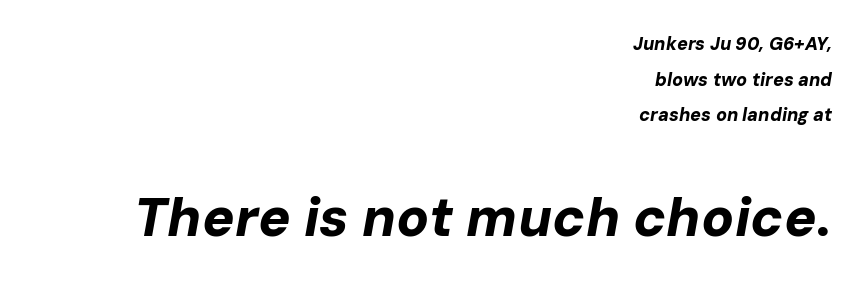
Varying glyph widths throughout — classic text-font behaviour. Scale increases going downward across the two blocks. The designer dialed line spacing up above the default. Every letter is thick-stroked: bold, no question.
